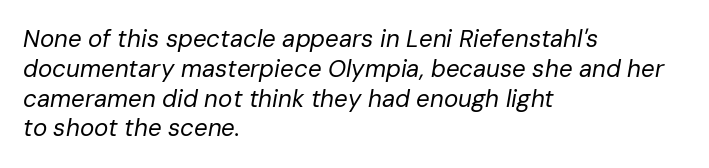
Q: Is the text bold? A: No.
Q: Is the text italic (slanted)? A: Yes, it leans right by about 10 degrees.
Q: Is the text underlined? A: No.
Q: How is the paragraph aligned? A: Left-aligned.
Q: Is the spacing between letters normal or unusually wide? A: Normal.
